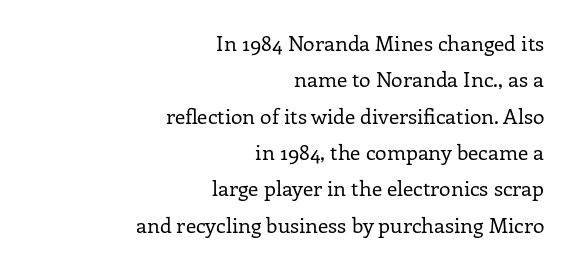
Q: Is the text bold? A: No.
Q: Is the text italic (slanted)? A: No, it is upright.
Q: Is the text underlined? A: No.
Q: How is the paragraph aligned? A: Right-aligned.
Q: Is the spacing between letters normal or unusually wide? A: Normal.
